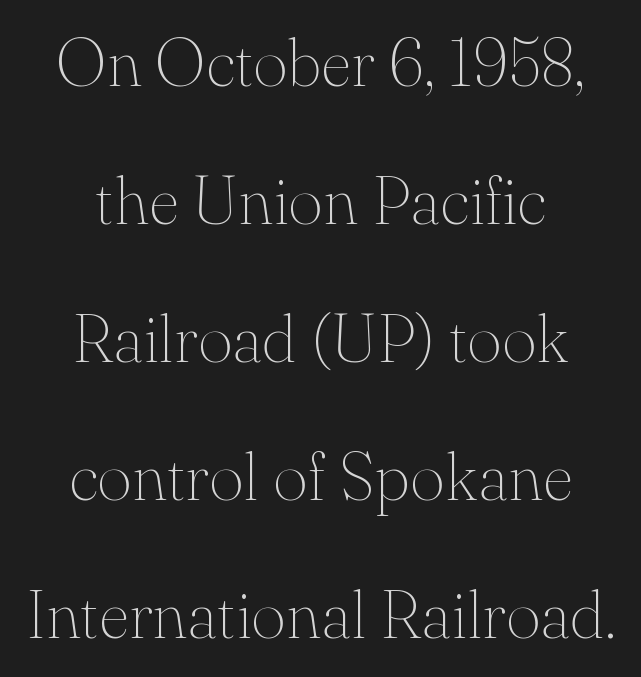
{"serif": "yes", "italic": "no", "bold": "no", "weight": "thin", "width": "normal", "stroke_contrast": "medium", "x_height": "small", "monospaced": "no", "underline": "no", "align": "center", "line_spacing": "loose", "line_spacing_ratio": 2.06, "letter_spacing": "normal", "letter_spacing_em": 0.0, "glyph_px": 67}
